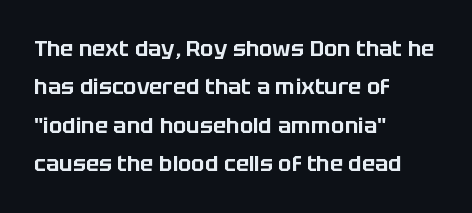
The image shows 22 px text type, upright; set left-aligned, line spacing 1.75x, normal letter spacing, not underlined.
